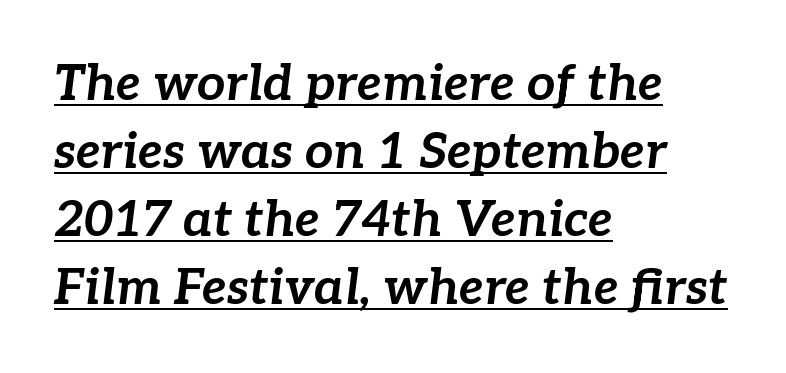
{"italic": "yes", "lean": "right", "slant_degrees": 7, "bold": "yes", "weight": "bold", "width": "normal", "stroke_contrast": "low", "x_height": "medium", "monospaced": "no", "underline": "yes", "align": "left", "line_spacing": "normal", "line_spacing_ratio": 1.36, "letter_spacing": "normal", "letter_spacing_em": 0.0, "glyph_px": 50}
